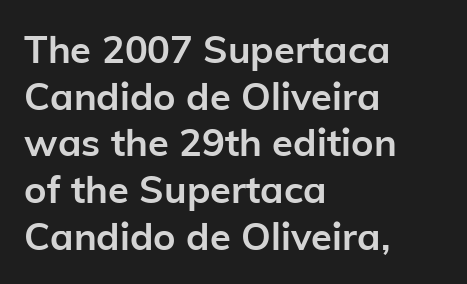
Heft: maximum for text — a bold. Unlike italic type, these characters show no tilt at all. Letter spacing: default. In CSS terms this would be text-align: left. A clean baseline with only descenders dipping below it.
